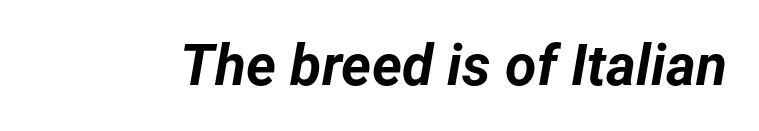
Q: Is the text bold? A: Yes.
Q: Is the text italic (slanted)? A: Yes, it leans right by about 12 degrees.
Q: Is the text underlined? A: No.
Q: Is the spacing between letters normal or unusually wide? A: Normal.
Q: Width (condensed, normal, or wide)? A: Normal.
Q: Stroke contrast? A: Low.
Q: x-height? A: Medium.
Q: Monospaced? A: No.
